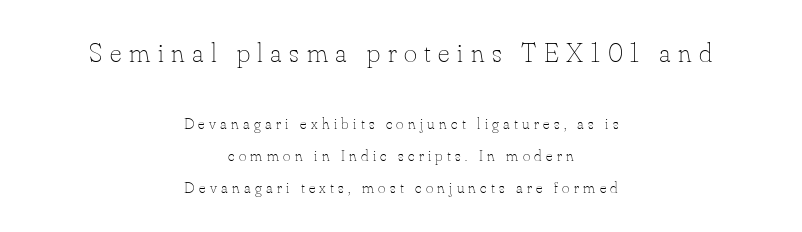
The image shows 28 px thin type, upright; set centered, loose line spacing (2.01x), unusually wide letter spacing (+0.27 em), not underlined; the first (top) block is 1.75x larger; low stroke contrast and a small x-height.
